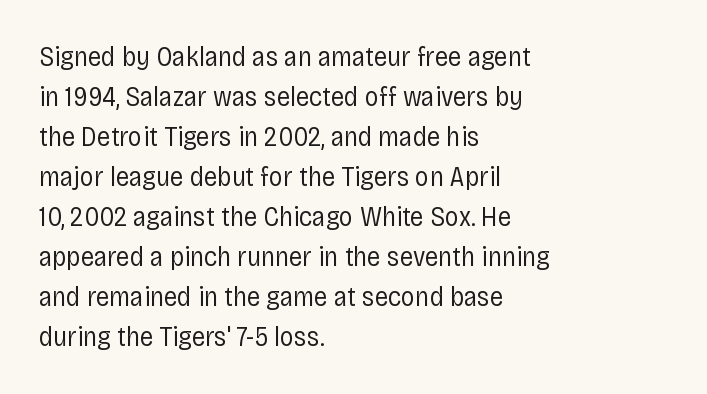
{"serif": "no", "italic": "no", "bold": "no", "weight": "regular", "width": "condensed", "stroke_contrast": "low", "x_height": "large", "monospaced": "no", "underline": "no", "align": "left", "line_spacing": "normal", "line_spacing_ratio": 1.43, "letter_spacing": "normal", "letter_spacing_em": 0.0, "glyph_px": 28}
